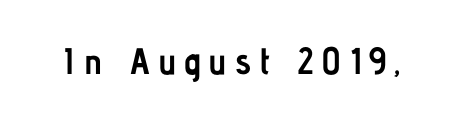
Q: Is the text bold? A: Yes.
Q: Is the text italic (slanted)? A: No, it is upright.
Q: Is the typeface a serif or a sans-serif typeface? A: Sans-serif.
Q: Is the text underlined? A: No.
Q: Is the spacing between letters normal or unusually wide? A: Unusually wide.
Q: Width (condensed, normal, or wide)? A: Condensed.
Q: Stroke contrast? A: Low.
Q: x-height? A: Medium.
Q: Monospaced? A: No.
